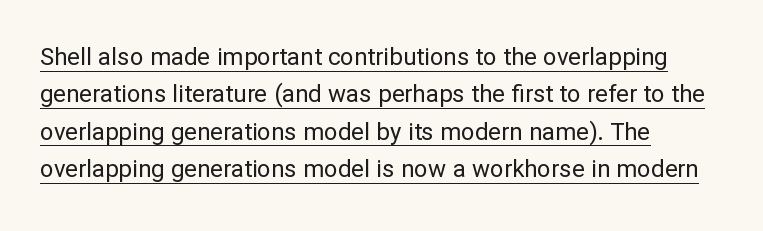
Q: Is the text bold? A: No.
Q: Is the text italic (slanted)? A: No, it is upright.
Q: Is the text underlined? A: Yes.
Q: How is the paragraph aligned? A: Left-aligned.
Q: Is the spacing between letters normal or unusually wide? A: Normal.
Q: Is the spacing between lines tight, normal or loose? A: Normal.
